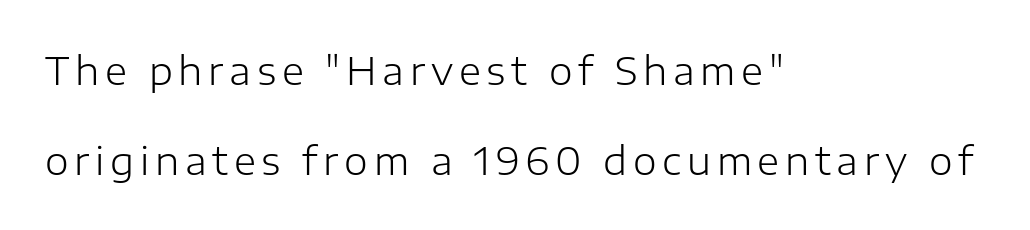
The image shows 38 px light sans-serif type, upright; set left-aligned, loose line spacing (2.38x), not underlined; low stroke contrast and a medium x-height.
